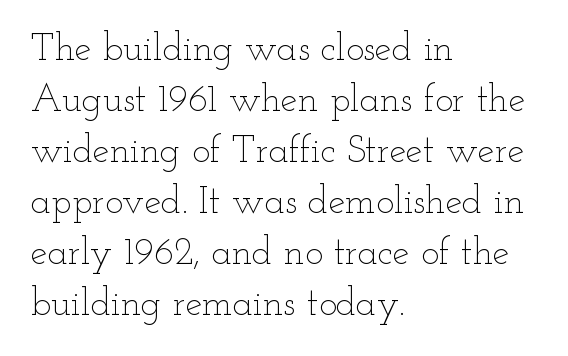
Stroke thickness stays within the range of a standard reading face or lighter. Left-aligned paragraph, ragged on the right. Descenders are the only things crossing below the line. Character widths vary here, with narrow letters taking less room than wide ones. This is the regular roman posture of the typeface. Caption: standard tracking, unaltered.
